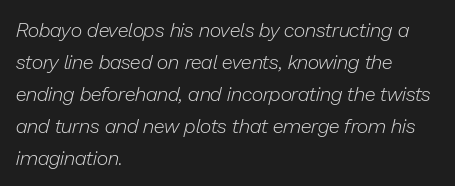
The image shows 20 px text type, italic (leaning right); set left-aligned, normal line spacing (1.6x), normal letter spacing, not underlined.
